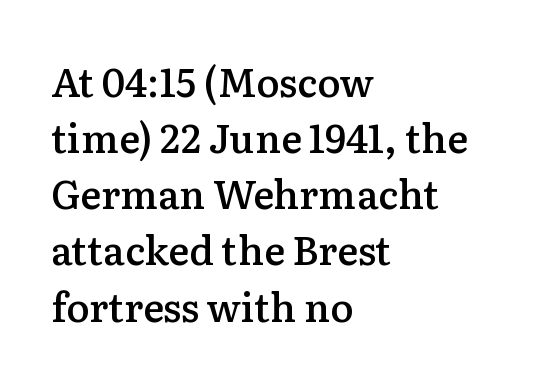
These lines are rendered in a variable-pitch font. Check the space under the baseline: it is left empty. This sample is left-justified, so line endings fall wherever the words run out. Semibold letterforms, between regular and bold. Students, note that the glyphs here touch the page at normal intervals.
